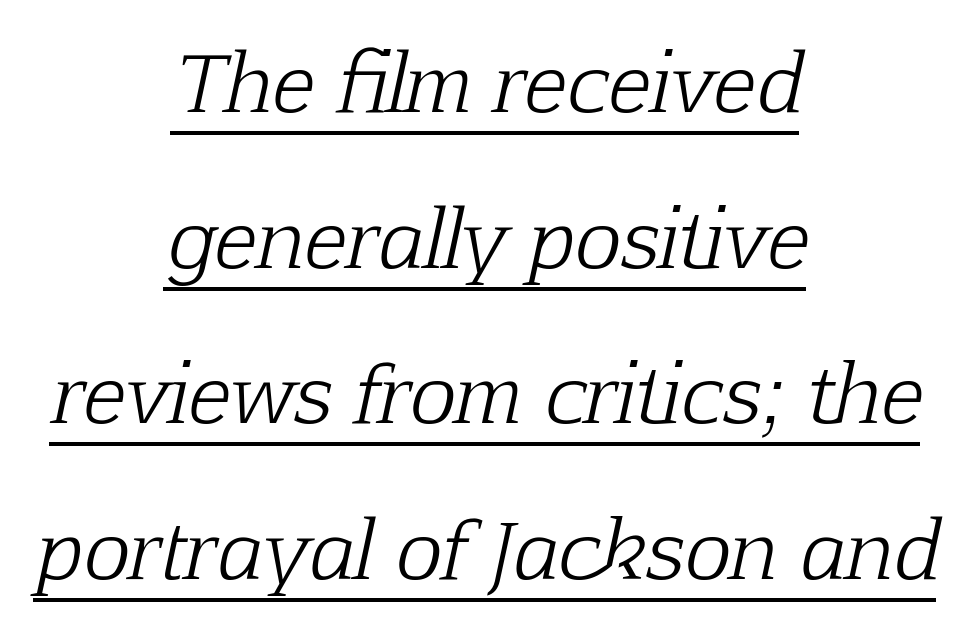
{"serif": "yes", "italic": "yes", "lean": "right", "slant_degrees": 12, "bold": "no", "weight": "light", "width": "normal", "stroke_contrast": "low", "x_height": "medium", "monospaced": "no", "underline": "yes", "align": "center", "line_spacing": "loose", "line_spacing_ratio": 1.97, "letter_spacing": "normal", "letter_spacing_em": 0.0, "glyph_px": 79}
